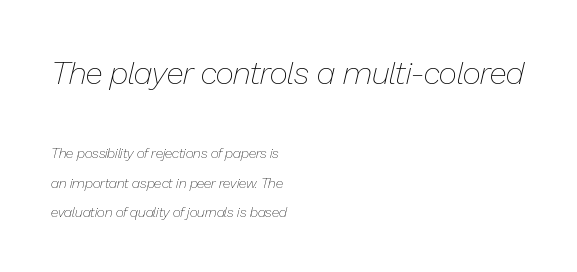
Q: Is the text bold? A: No.
Q: Is the text italic (slanted)? A: Yes, it leans right by about 13 degrees.
Q: Is the text underlined? A: No.
Q: How is the paragraph aligned? A: Left-aligned.
Q: Is the spacing between letters normal or unusually wide? A: Normal.
Q: Is the spacing between lines tight, normal or loose? A: Loose.
Q: Which block of text is set in a larger size, the first (top) or the second (bottom)? A: The first (top) one.
Q: Width (condensed, normal, or wide)? A: Normal.
Q: Stroke contrast? A: Low.
Q: x-height? A: Medium.
Q: Monospaced? A: No.
